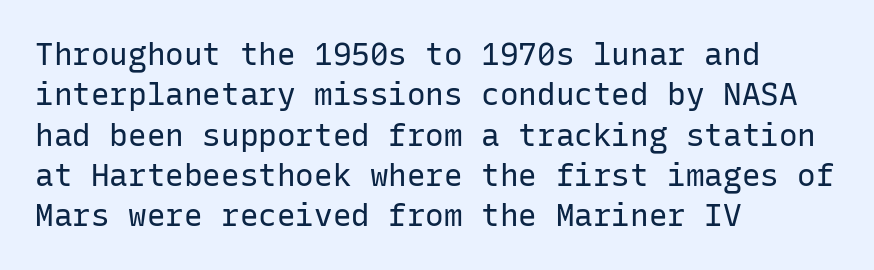
Each letter's strokes conclude bluntly, with no projecting serifs. One-word summary of the alignment: left. No extra tracking has been applied to these lines. Glance below the letters and you will spot only blank space. Is this a fixed-width face? Yes — each glyph sits in an identical cell. The specimen reads as upright at a glance.
